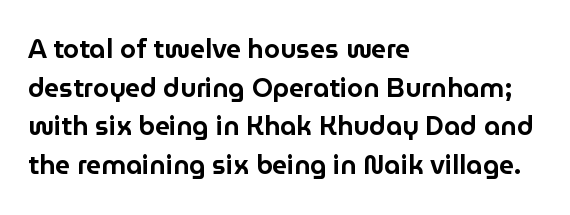
The image shows 26 px text type, upright; set left-aligned, normal line spacing (1.49x), normal letter spacing, not underlined.
